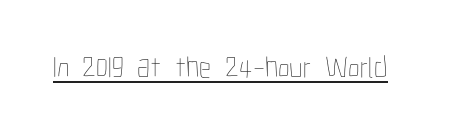
The face used here appears with an underline applied. Spacing verdict: proportional, widths tailored to each character. The strokes are not fattened; the text isn't bold. Style check: upright. Letter spacing: default.
